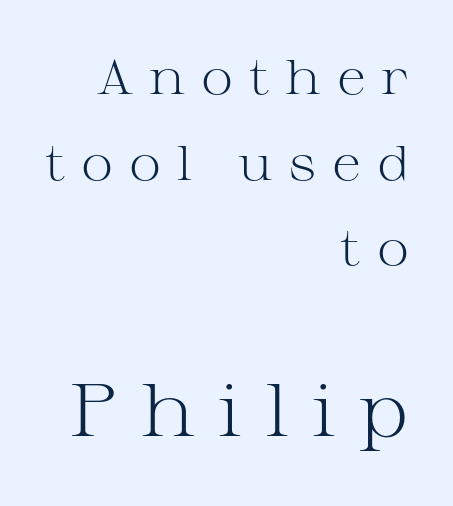
Q: Is the text bold? A: No.
Q: Is the text italic (slanted)? A: No, it is upright.
Q: Is the typeface a serif or a sans-serif typeface? A: Serif.
Q: Is the text underlined? A: No.
Q: How is the paragraph aligned? A: Right-aligned.
Q: Is the spacing between letters normal or unusually wide? A: Unusually wide.
Q: Which block of text is set in a larger size, the first (top) or the second (bottom)? A: The second (bottom) one.
Q: Width (condensed, normal, or wide)? A: Wide.
Q: Stroke contrast? A: Medium.
Q: x-height? A: Medium.
Q: Monospaced? A: No.
